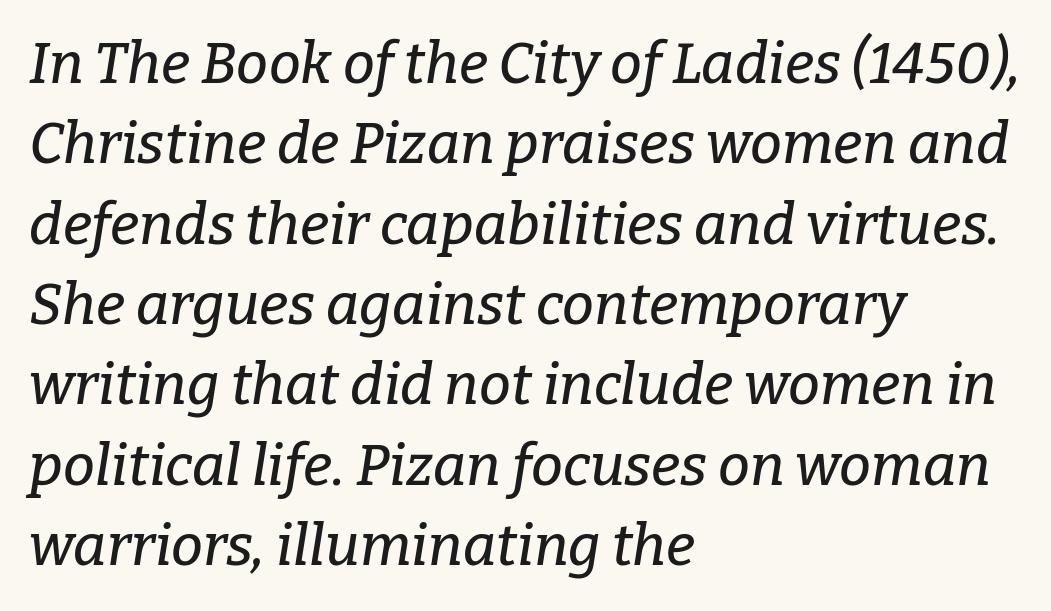
Lines of text with bare space underneath. A serif font was chosen for this passage. Reading down the block, your eye returns to a fixed left position each line. The line-height multiplier appears to be the usual default.
